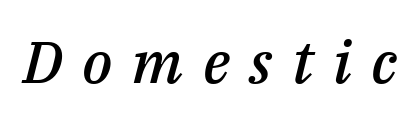
{"italic": "yes", "lean": "right", "slant_degrees": 14, "bold": "semi", "weight": "semibold", "width": "normal", "stroke_contrast": "medium", "x_height": "medium", "monospaced": "no", "underline": "no", "letter_spacing": "wide", "letter_spacing_em": 0.33, "glyph_px": 59}
